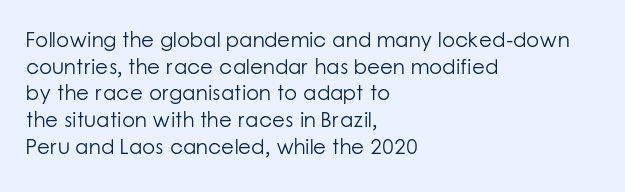
The image shows 21 px text type, upright; set left-aligned, normal line spacing (1.27x), normal letter spacing, not underlined.
